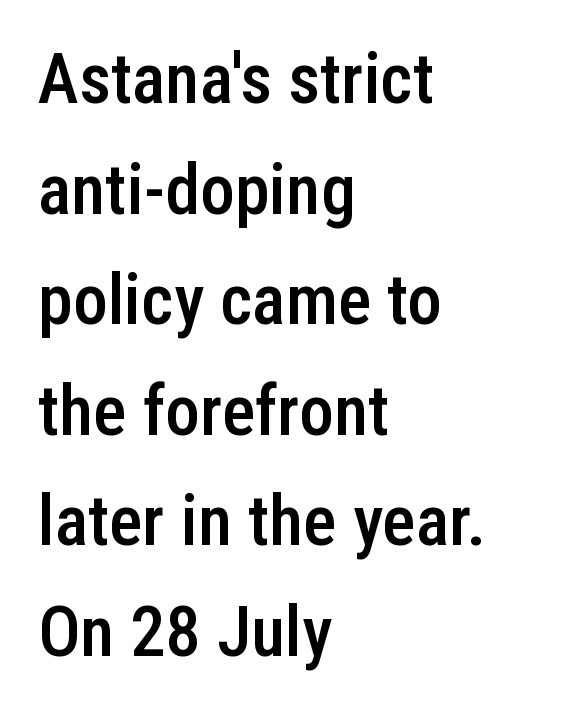
The image shows 70 px semibold, condensed sans-serif type, upright; set left-aligned, normal line spacing (1.58x), normal letter spacing, not underlined; low stroke contrast and a medium x-height.
